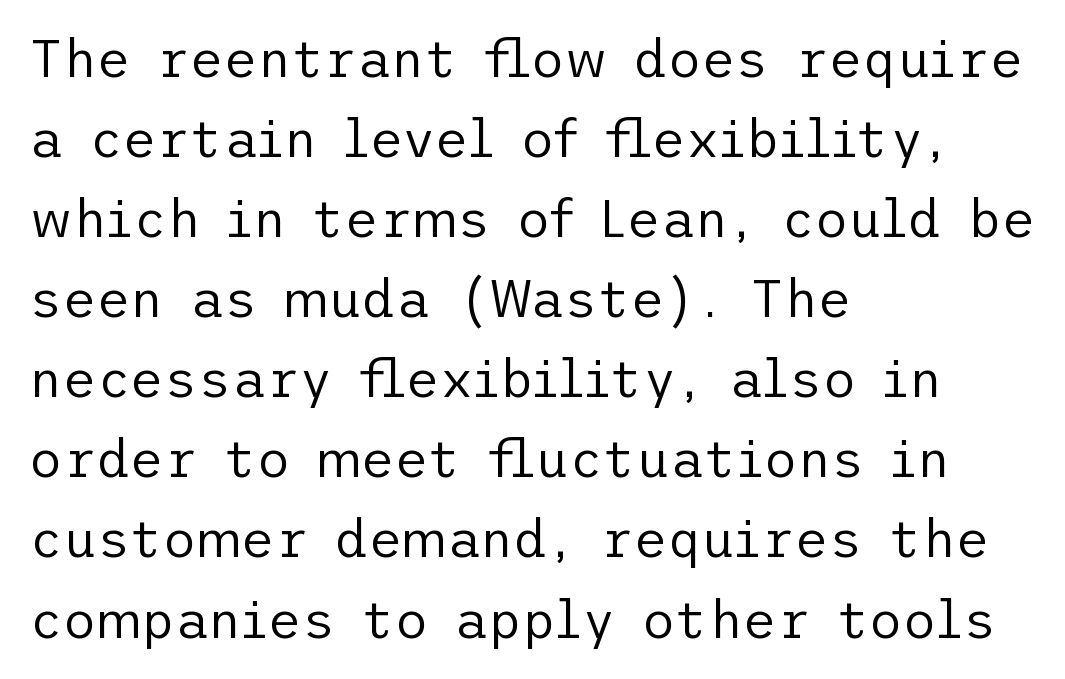
The image shows 52 px regular-weight sans-serif type, upright; set left-aligned, normal line spacing (1.54x), normal letter spacing, not underlined; low stroke contrast and a medium x-height.
